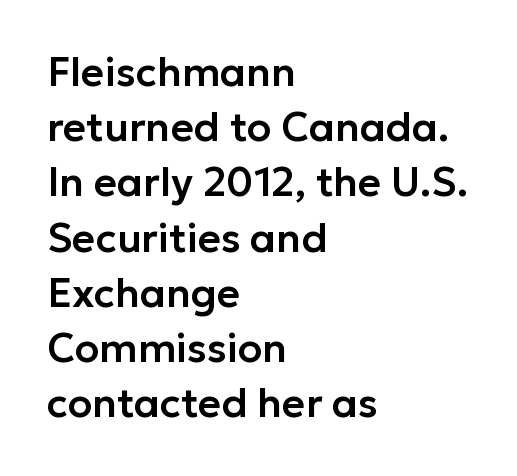
The image shows 40 px sans-serif type, upright; set left-aligned, normal line spacing (1.38x), normal letter spacing, not underlined; low stroke contrast and a medium x-height.
